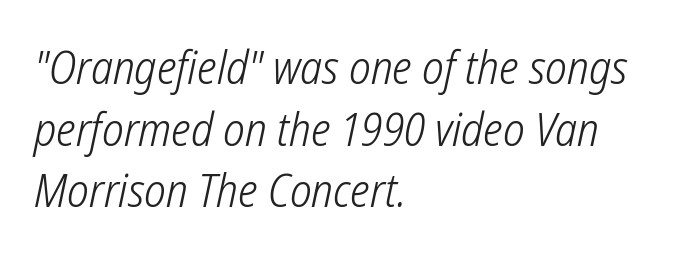
The image shows 46 px light, condensed sans-serif type; set left-aligned, normal line spacing (1.34x), normal letter spacing, not underlined; low stroke contrast and a medium x-height.
